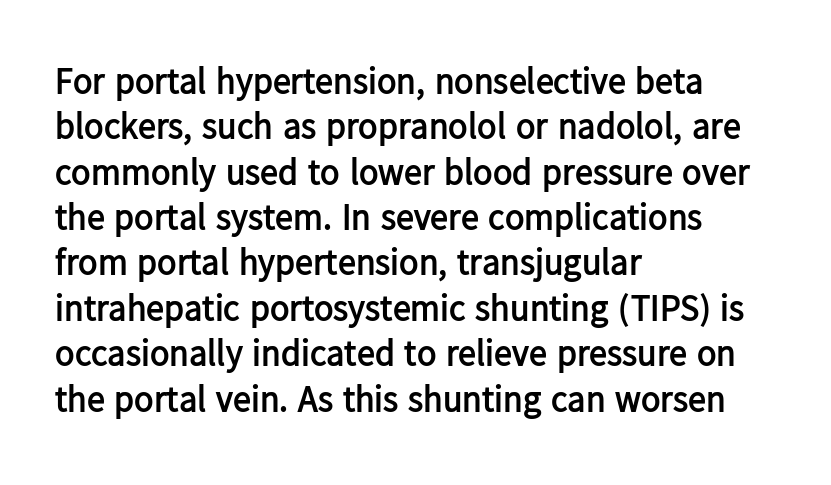
{"serif": "no", "italic": "no", "bold": "yes", "weight": "semibold", "width": "normal", "stroke_contrast": "low", "x_height": "medium", "monospaced": "no", "underline": "no", "align": "left", "line_spacing": "normal", "line_spacing_ratio": 1.26, "letter_spacing": "normal", "letter_spacing_em": 0.0, "glyph_px": 36}
